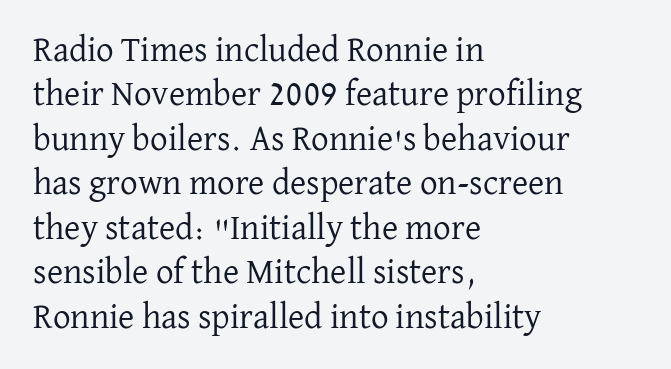
The image shows 35 px regular-weight serif type, upright; set left-aligned, normal line spacing (1.27x), normal letter spacing, not underlined; low stroke contrast and a medium x-height.
